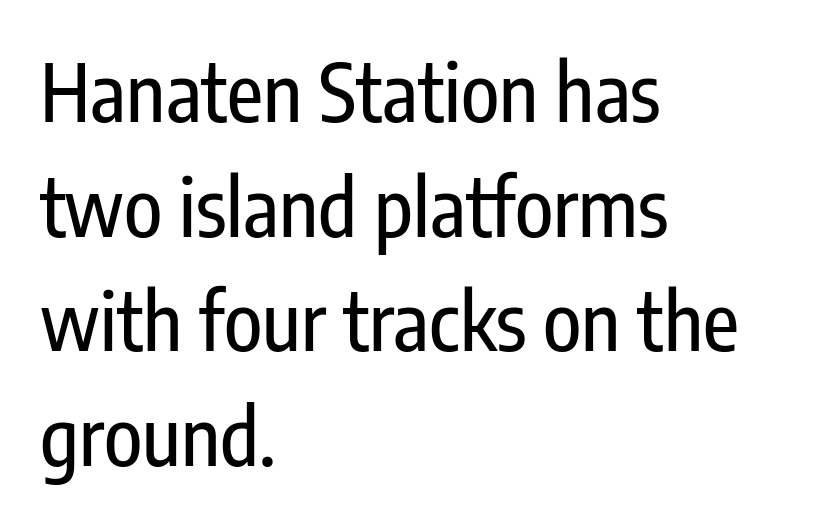
Looks like regular typesetting: each glyph gets only the width it needs. The compositor pushed each line to the left boundary. Ordinary non-slanted type is in use. The rendering uses a moderate line-height, typical for paragraphs. The letters sit at their default tracking, neither squeezed nor spread. This sample uses a sans-serif face.
